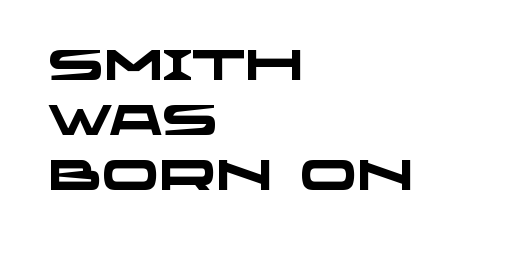
{"serif": "no", "bold": "yes", "weight": "heavy", "width": "wide", "stroke_contrast": "low", "x_height": "large", "monospaced": "no", "underline": "no", "align": "left", "line_spacing": "normal", "line_spacing_ratio": 1.31, "letter_spacing": "normal", "letter_spacing_em": 0.0, "glyph_px": 42}
